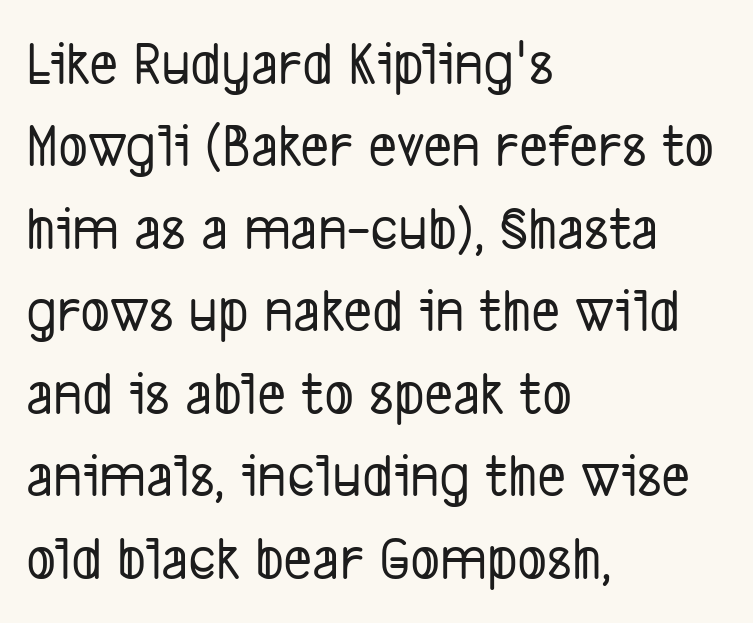
{"serif": "no", "width": "condensed", "stroke_contrast": "low", "x_height": "medium", "monospaced": "no", "underline": "no", "align": "left", "line_spacing": "normal", "line_spacing_ratio": 1.33, "letter_spacing": "normal", "letter_spacing_em": 0.0, "glyph_px": 62}
